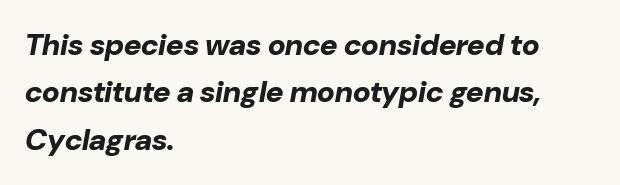
Words appear dense and cohesive because spacing is normal. Tall strokes in this sample are angled rather than plumb. Vertical spacing — default. Spacing verdict: proportional, widths tailored to each character. The space beneath each line is pristine and unruled. Each glyph is drawn with heavy, bold strokes.
